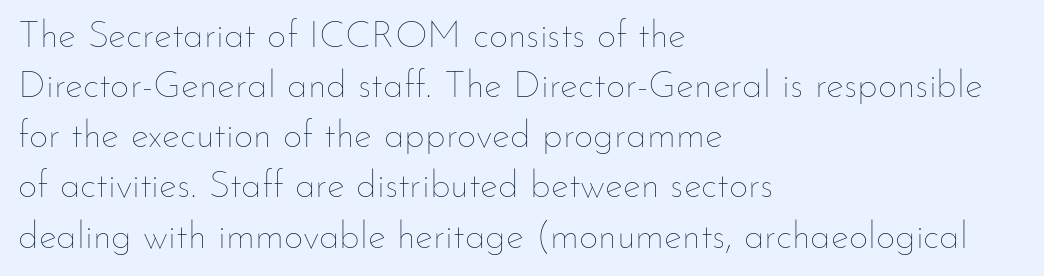
Q: Is the text bold? A: No.
Q: Is the text italic (slanted)? A: No, it is upright.
Q: Is the text underlined? A: No.
Q: How is the paragraph aligned? A: Left-aligned.
Q: Is the spacing between letters normal or unusually wide? A: Normal.
Q: Is the spacing between lines tight, normal or loose? A: Normal.
Q: Width (condensed, normal, or wide)? A: Normal.
Q: Stroke contrast? A: Low.
Q: x-height? A: Small.
Q: Monospaced? A: No.
